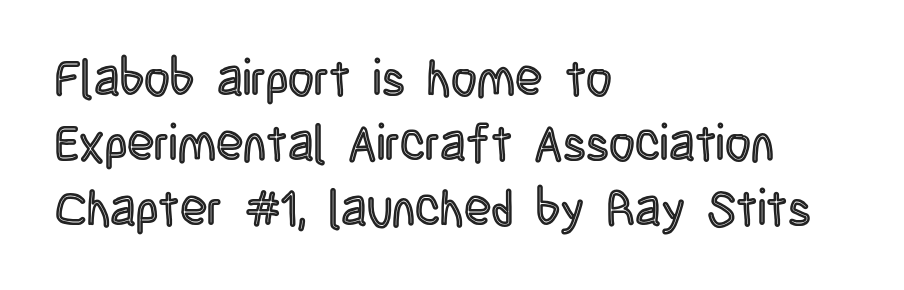
Q: Is the text italic (slanted)? A: No, it is upright.
Q: Is the text underlined? A: No.
Q: How is the paragraph aligned? A: Left-aligned.
Q: Is the spacing between letters normal or unusually wide? A: Normal.
Q: Is the spacing between lines tight, normal or loose? A: Normal.
Q: Width (condensed, normal, or wide)? A: Condensed.
Q: x-height? A: Large.
Q: Monospaced? A: No.
